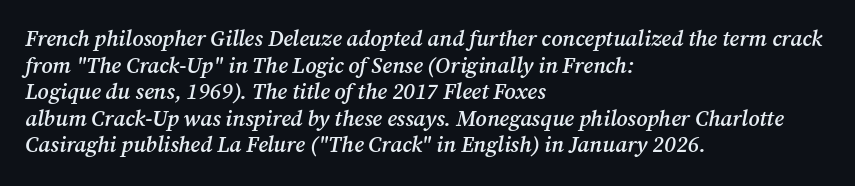
The image shows 22 px text type, italic (leaning right); set left-aligned, line spacing 1.21x, normal letter spacing, not underlined.
